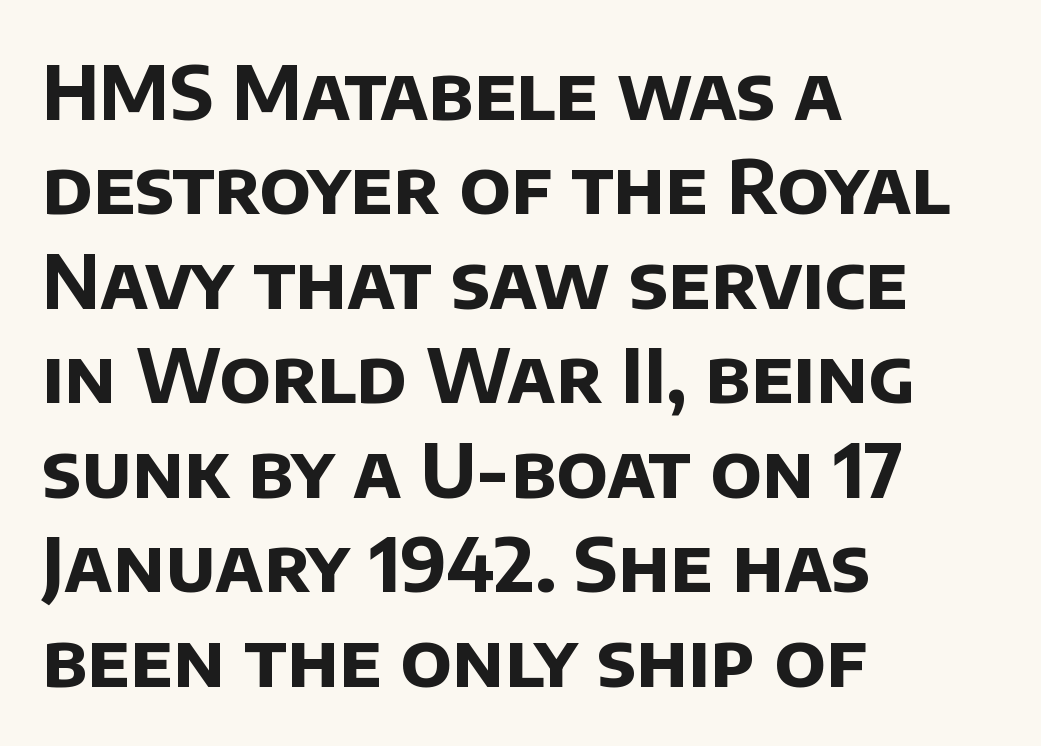
{"serif": "no", "bold": "yes", "weight": "bold", "width": "normal", "stroke_contrast": "low", "x_height": "large", "monospaced": "no", "underline": "no", "align": "left", "line_spacing": "normal", "line_spacing_ratio": 1.26, "letter_spacing": "normal", "letter_spacing_em": 0.0, "glyph_px": 75}
